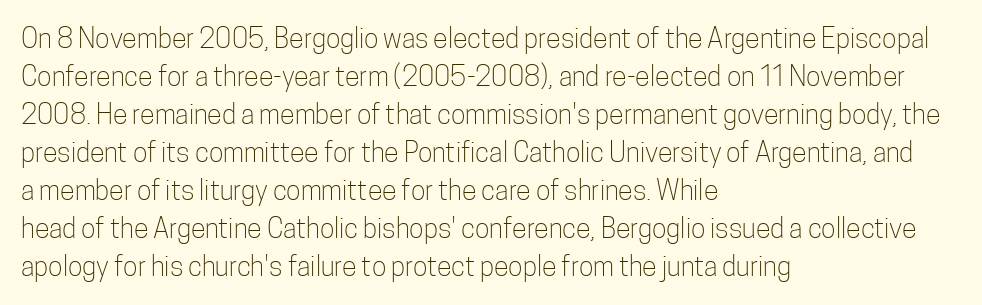
{"italic": "no", "bold": "no", "underline": "no", "align": "left", "line_spacing": "normal", "line_spacing_ratio": 1.41, "letter_spacing": "normal", "letter_spacing_em": 0.0, "glyph_px": 27}
